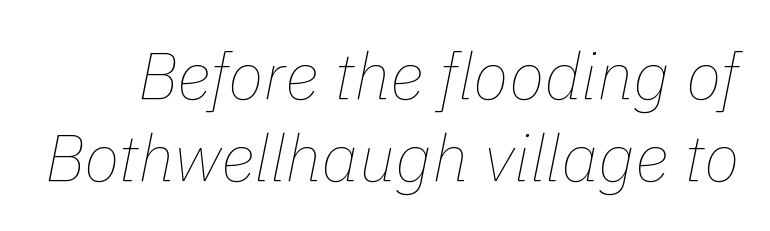
The characters are drawn with everyday or finer stroke widths. The glyphs look as if they've been sheared to an angle. Caption: standard tracking, unaltered. Each letter keeps its own natural width here, so spacing adapts to shape. The zone under the glyphs is completely vacant.
